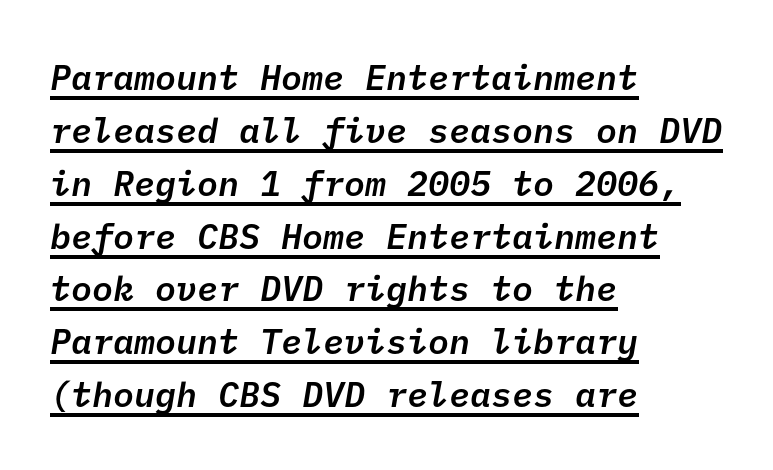
The image shows 35 px semibold sans-serif type; set left-aligned, normal line spacing (1.51x), normal letter spacing, underlined; low stroke contrast and a medium x-height.
